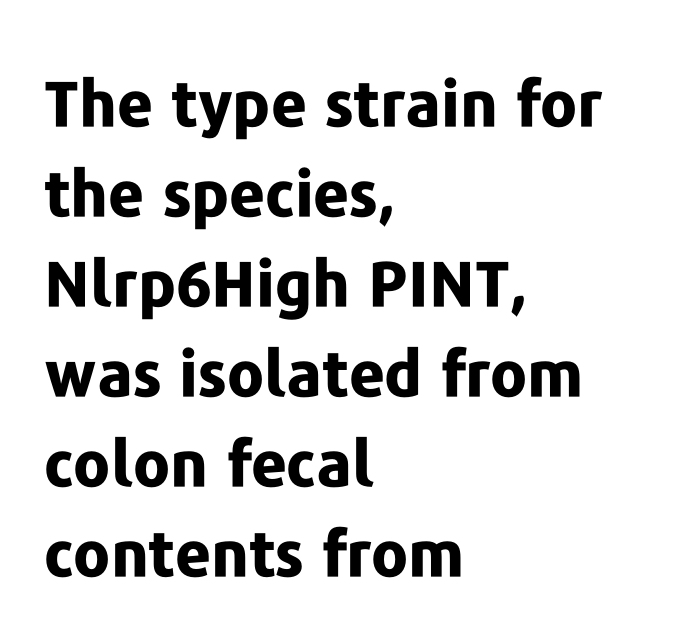
The image shows 63 px bold sans-serif type, upright; set left-aligned, normal line spacing (1.43x), normal letter spacing, not underlined; low stroke contrast and a medium x-height.
